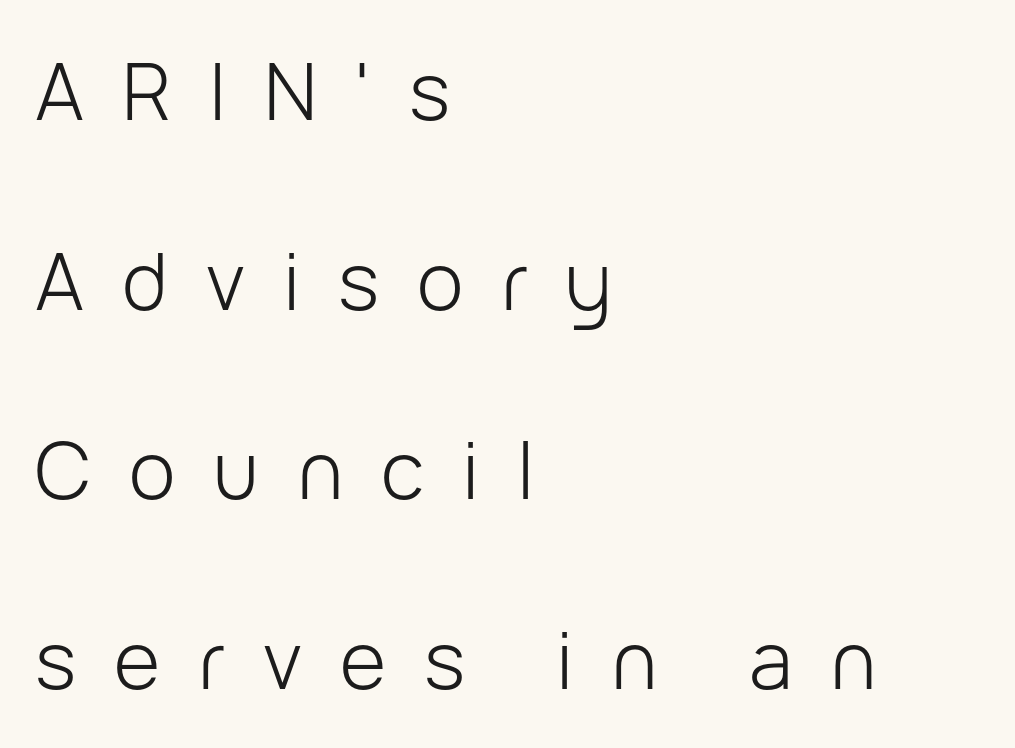
Horizontal bands of white between lines are thick stripes. Each row of text sits above clean, open space. The rendering uses natural spacing where letterforms have individual widths. It's the straight-up-and-down kind of type. Someone cranked the tracking dial way up on this one. This rendering employs a face without finishing strokes, i.e., a sans-serif.
